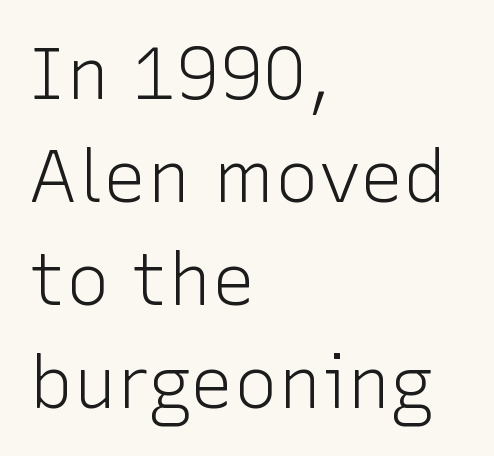
Each letter keeps its own natural width here, so spacing adapts to shape. The type sits square on the baseline with zero lean. Regarding leading, the lines here are spaced in the standard way. The space beneath each line is pristine and unruled. Is this a sans? Yes — the strokes have no serifs.
